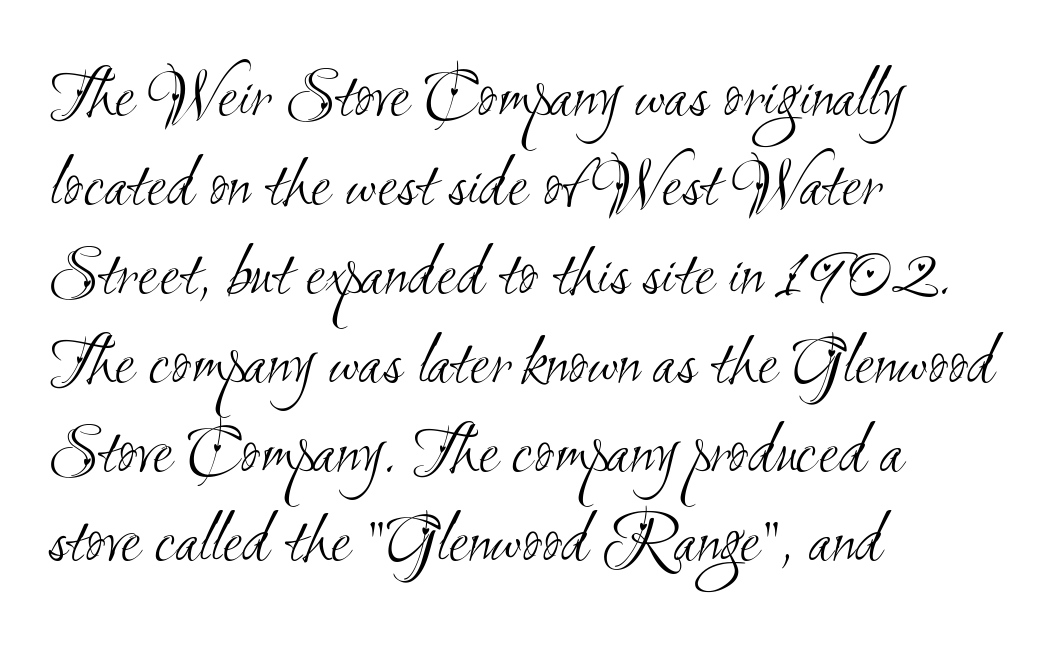
The image shows 73 px light, condensed sans-serif type; set left-aligned, line spacing 1.22x, normal letter spacing, not underlined; medium stroke contrast and a small x-height.
